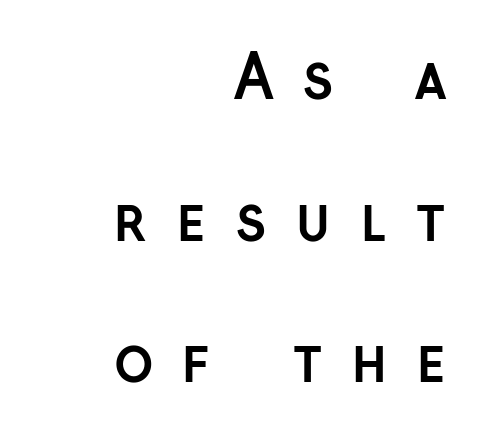
{"serif": "no", "italic": "no", "bold": "yes", "weight": "semibold", "width": "normal", "stroke_contrast": "low", "x_height": "medium", "monospaced": "no", "underline": "no", "align": "right", "line_spacing": "loose", "line_spacing_ratio": 2.36, "letter_spacing": "wide", "letter_spacing_em": 0.47, "glyph_px": 60}
